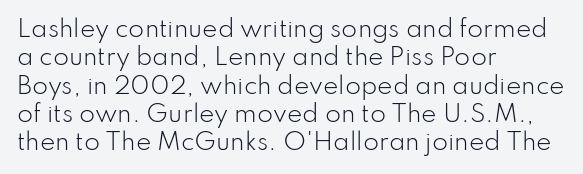
Q: Is the text bold? A: No.
Q: Is the text italic (slanted)? A: No, it is upright.
Q: Is the text underlined? A: No.
Q: How is the paragraph aligned? A: Left-aligned.
Q: Is the spacing between letters normal or unusually wide? A: Normal.
